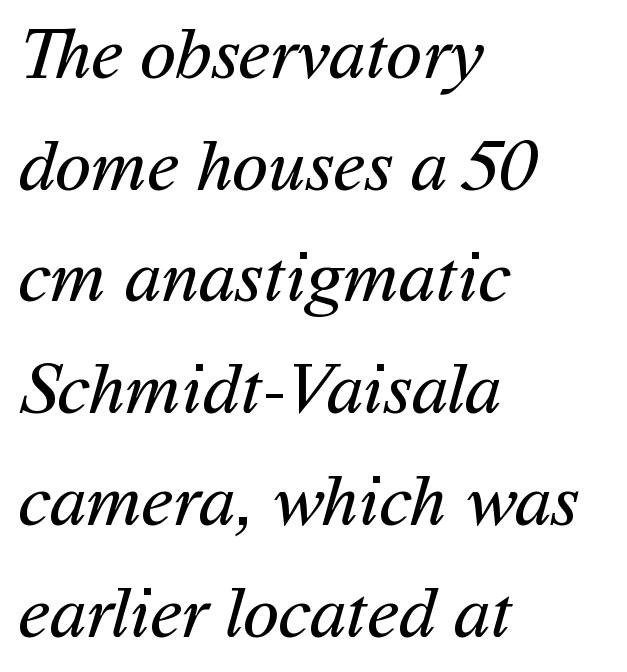
The image shows 74 px regular-weight sans-serif type; set left-aligned, normal line spacing (1.51x), normal letter spacing, not underlined; medium stroke contrast and a medium x-height.
